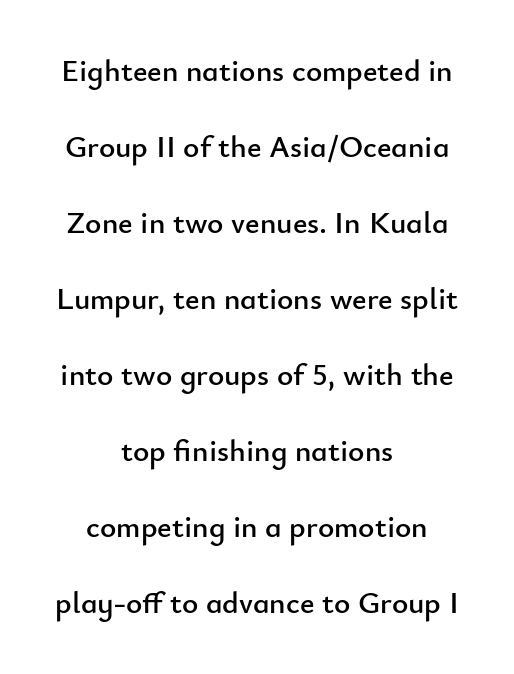
The image shows 31 px sans-serif type, upright; set centered, loose line spacing (2.45x), normal letter spacing, not underlined; low stroke contrast and a small x-height.
